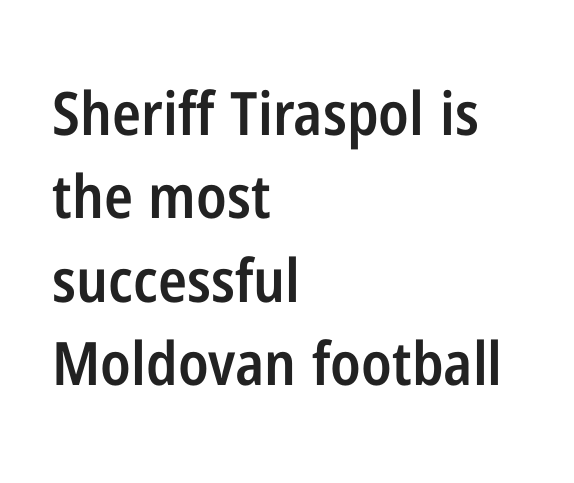
It's the straight-up-and-down kind of type. Slightly chunky letters — semibold, I'd say, not full bold. What's the leading like? Ordinary, nothing unusual. Check the space under the baseline: it is left empty. Check where the strokes stop: nothing finishes them off — pure sans. Observe the ordinary spacing: letters are neighbours, not strangers.
